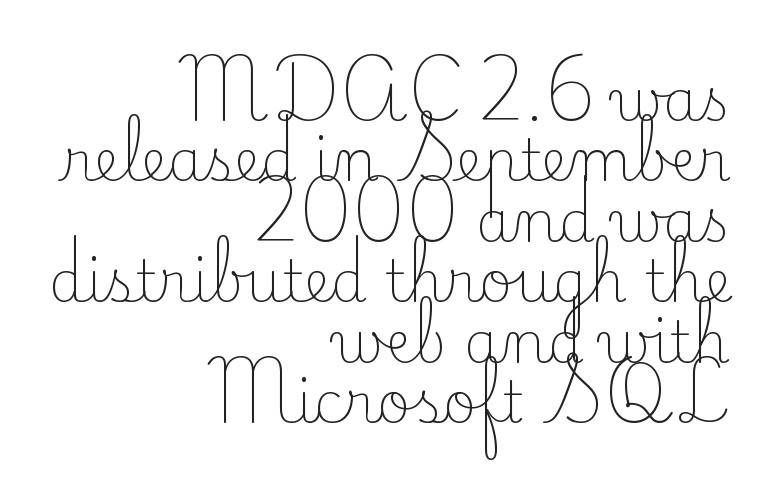
The strip under each line holds only bare page. Do the characters align in a grid? No, the font is proportional. The font family rendered here belongs to the serif group. Characters remain perfectly vertical along every line.
